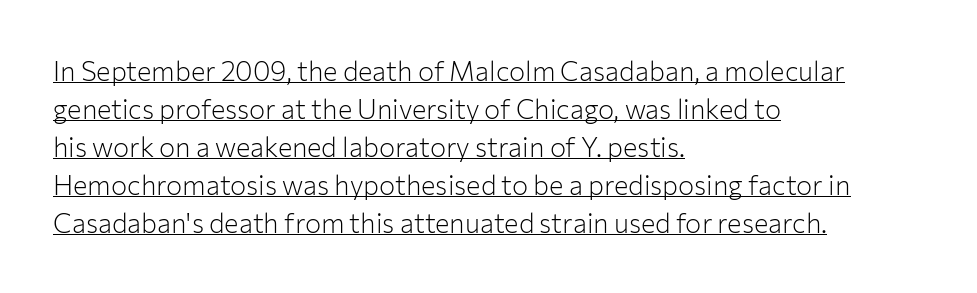
If you drew a ruler down the left edge, every line would touch it. A typesetter would call this zero additional tracking. The passage shown is not bold in any degree. Caption: lettering with a line underneath. Does the leading feel generous? No, just average. Do the letters lean? They stand straight.
